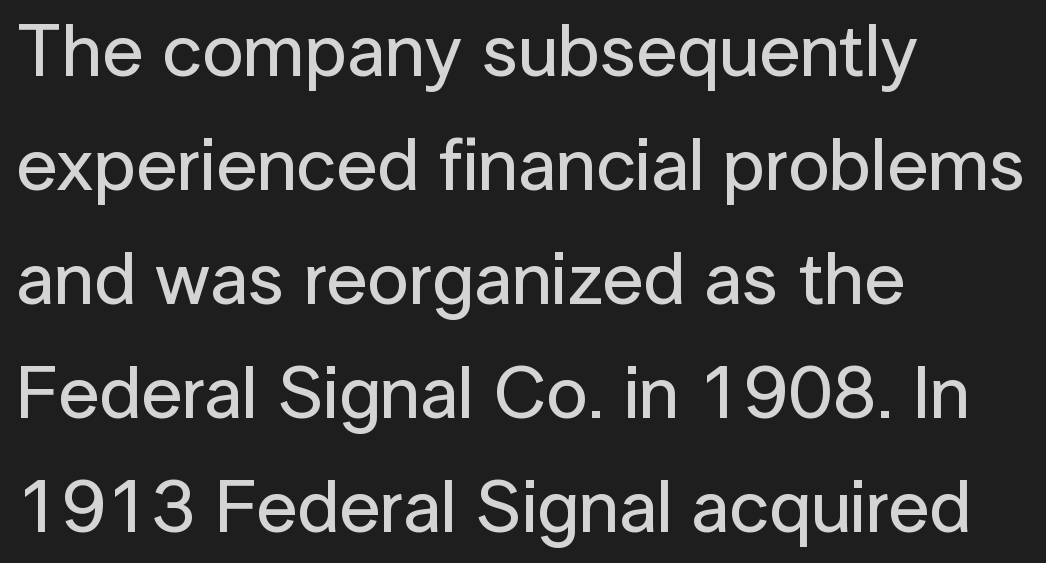
The image shows 74 px sans-serif type, upright; set left-aligned, normal line spacing (1.54x), normal letter spacing, not underlined; low stroke contrast and a medium x-height.
